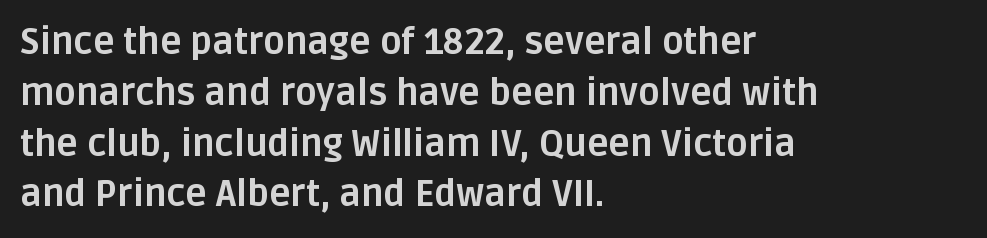
In CSS terms this would be text-align: left. Every stem runs plumb, perpendicular to the baseline. Underlining? Definitely not there. This block has exactly the height ordinary leading produces. Notice how thick the strokes are: this is what a full bold looks like. Look at the bottom of the vertical strokes: they stop flat, with no serifs.
